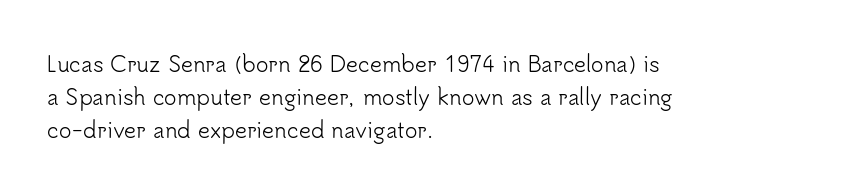
The image shows 21 px text type, upright; set left-aligned, normal line spacing (1.57x), normal letter spacing, not underlined.
